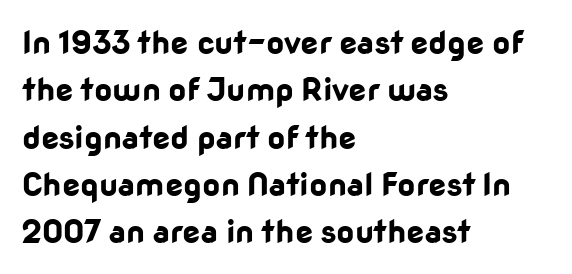
The image shows 32 px bold sans-serif type, upright; set left-aligned, normal line spacing (1.48x), normal letter spacing, not underlined; low stroke contrast and a medium x-height.
